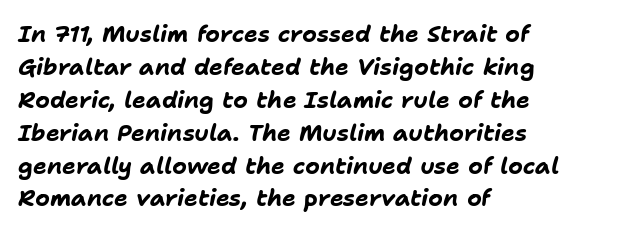
The image shows 23 px bold type, italic (leaning right); set left-aligned, normal line spacing (1.43x), normal letter spacing, not underlined.
